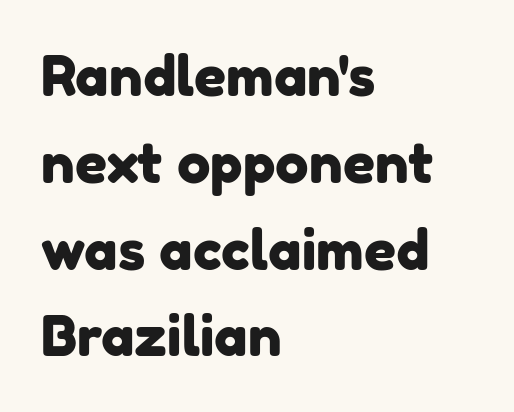
Students, observe: this is what conventionally led text looks like. Font category for this specimen: sans-serif. Line starts are locked; line ends wander. Words float on clear page, feet unadorned. Character widths vary here, with narrow letters taking less room than wide ones.
